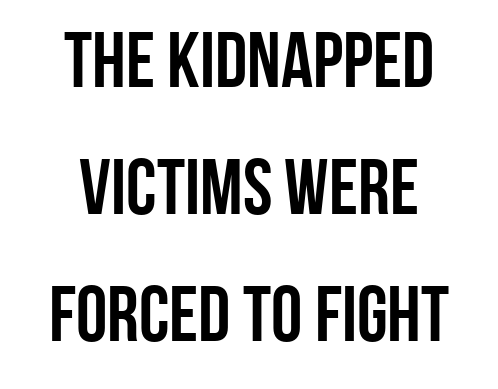
Q: Is the text bold? A: Yes.
Q: Is the text italic (slanted)? A: No, it is upright.
Q: Is the typeface a serif or a sans-serif typeface? A: Sans-serif.
Q: Is the text underlined? A: No.
Q: How is the paragraph aligned? A: Centered.
Q: Is the spacing between letters normal or unusually wide? A: Normal.
Q: Is the spacing between lines tight, normal or loose? A: Normal.
Q: Width (condensed, normal, or wide)? A: Condensed.
Q: Stroke contrast? A: Low.
Q: x-height? A: Large.
Q: Monospaced? A: No.
